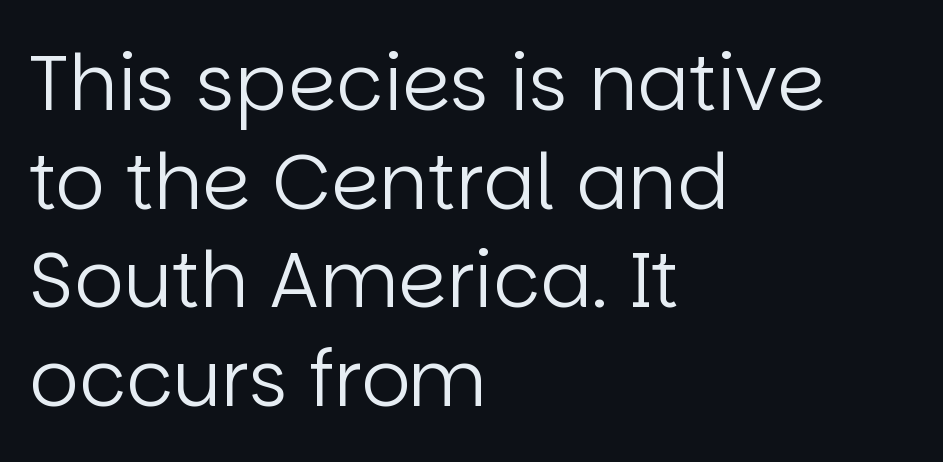
The image shows 77 px regular-weight sans-serif type, upright; set left-aligned, normal line spacing (1.28x), normal letter spacing, not underlined; low stroke contrast and a large x-height.
